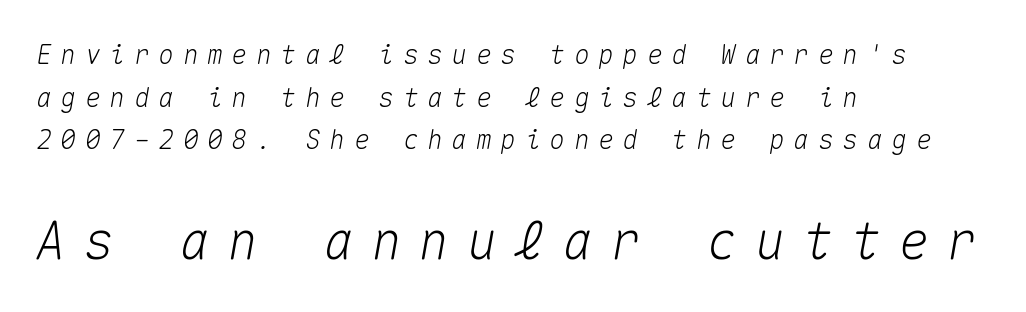
The image shows 51 px text type, italic (leaning right), monospaced; set left-aligned, normal line spacing (1.64x), unusually wide letter spacing (+0.34 em), not underlined; the second (bottom) block is 1.96x larger; medium stroke contrast and a medium x-height.
